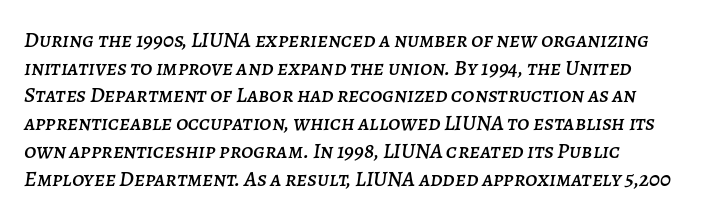
The image shows 22 px text type, italic (leaning right); set normal line spacing (1.26x), normal letter spacing, not underlined.
